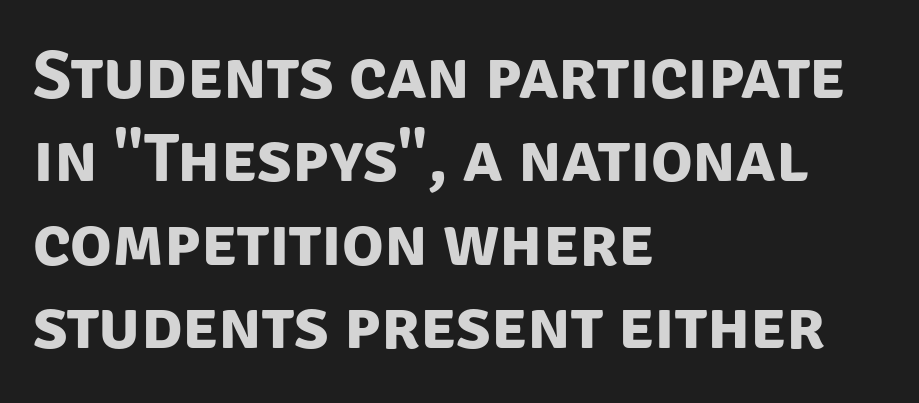
Horizontally, the lines are justified to the leading edge only. Underlining? Definitely not there. Note the varied advance widths — an 'i' is clearly narrower than an 'm'. Serif or sans? Sans — the stroke terminals are bare.
